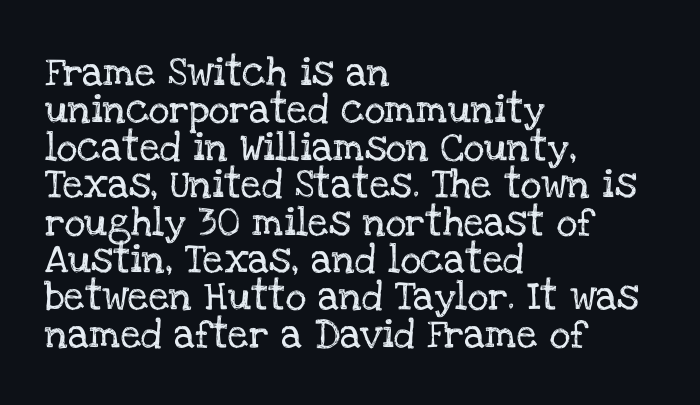
The image shows 29 px serif type, upright; set left-aligned, normal line spacing (1.29x), normal letter spacing, not underlined; low stroke contrast and a large x-height.
